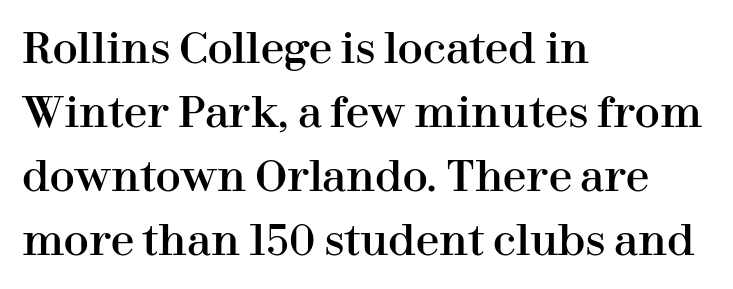
Unlike a clean sans, this face finishes its strokes with serifs. Short note: letters normally spaced. Every stem runs plumb, perpendicular to the baseline. The lines are quadded left.
